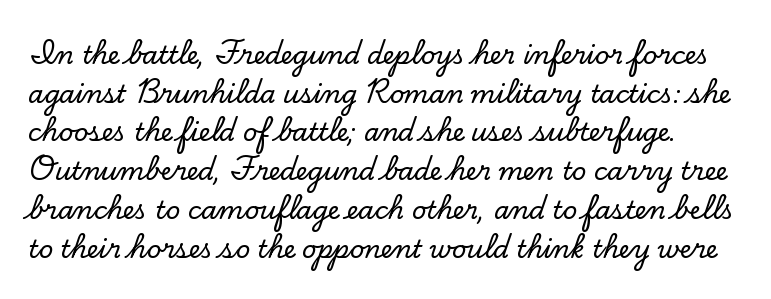
Q: Is the text italic (slanted)? A: Yes.
Q: Is the text underlined? A: No.
Q: Is the spacing between letters normal or unusually wide? A: Normal.
Q: Is the spacing between lines tight, normal or loose? A: Normal.
